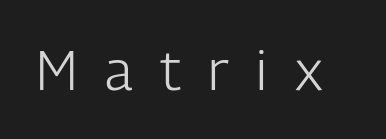
The image shows 55 px light, condensed sans-serif type, upright; set unusually wide letter spacing (+0.5 em), not underlined; low stroke contrast and a medium x-height.
